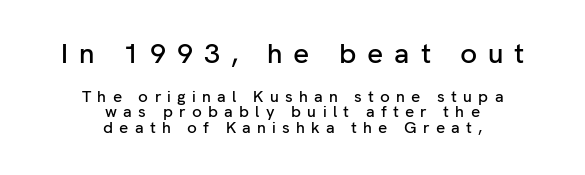
The image shows 28 px sans-serif type, upright; set centered, tight line spacing (0.97x), unusually wide letter spacing (+0.39 em), not underlined; the first (top) block is 1.75x larger; low stroke contrast and a medium x-height.
